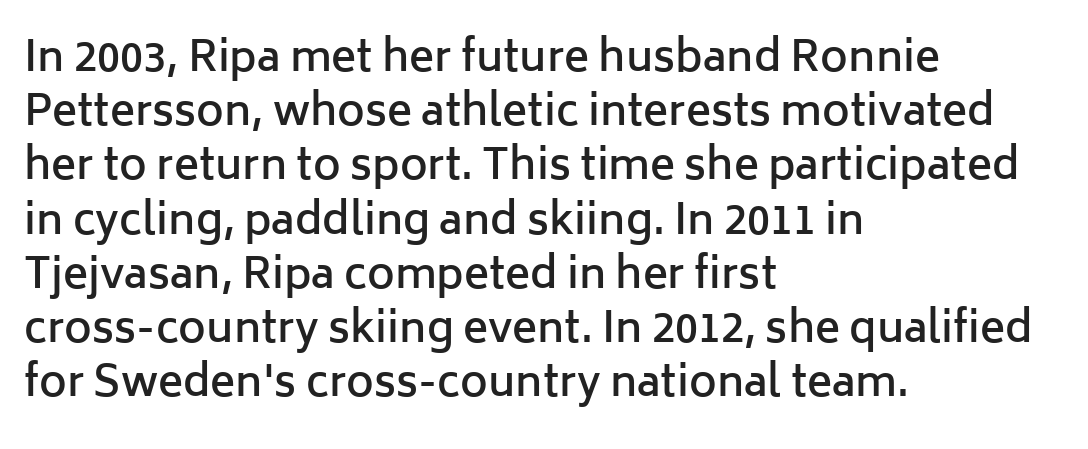
{"serif": "no", "italic": "no", "bold": "semi", "weight": "semibold", "width": "normal", "stroke_contrast": "low", "x_height": "medium", "monospaced": "no", "underline": "no", "align": "left", "line_spacing": "normal", "line_spacing_ratio": 1.29, "letter_spacing": "normal", "letter_spacing_em": 0.0, "glyph_px": 42}
